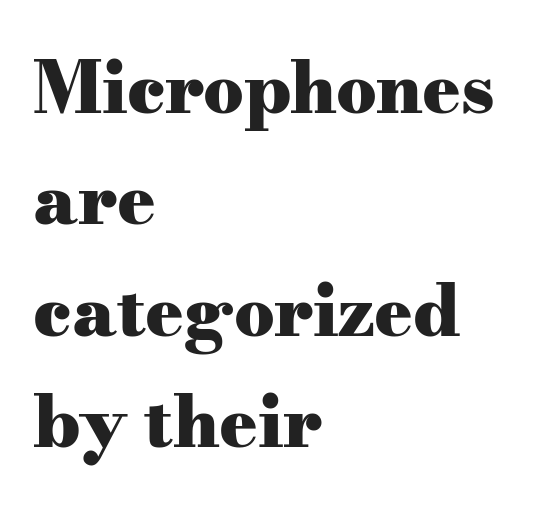
The image shows 71 px heavy, wide serif type, upright; set left-aligned, normal line spacing (1.57x), normal letter spacing, not underlined; medium stroke contrast and a small x-height.
